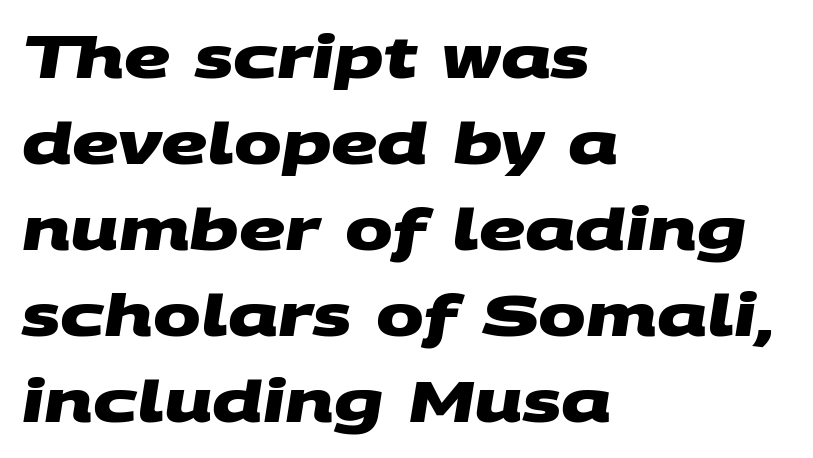
The image shows 57 px heavy, wide sans-serif type; set left-aligned, normal line spacing (1.51x), normal letter spacing, not underlined; medium stroke contrast and a large x-height.
